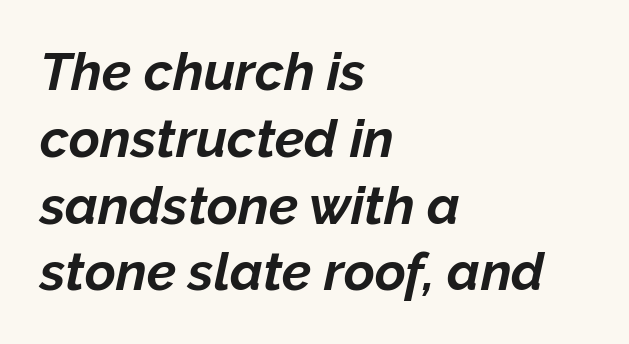
{"italic": "yes", "lean": "right", "slant_degrees": 12, "bold": "yes", "weight": "bold", "width": "normal", "stroke_contrast": "low", "x_height": "medium", "monospaced": "no", "underline": "no", "align": "left", "line_spacing": "normal", "line_spacing_ratio": 1.26, "letter_spacing": "normal", "letter_spacing_em": 0.0, "glyph_px": 53}
